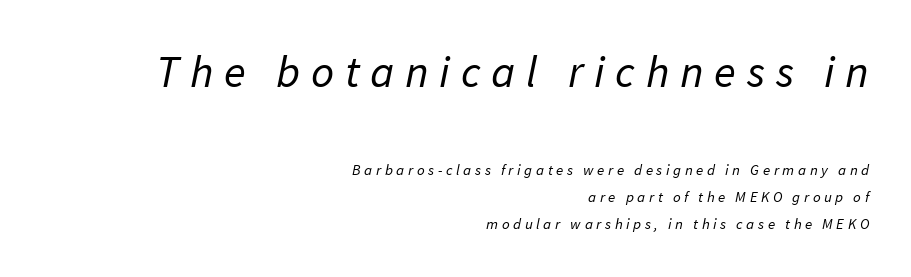
Q: Is the text bold? A: No.
Q: Is the typeface a serif or a sans-serif typeface? A: Sans-serif.
Q: Is the text underlined? A: No.
Q: How is the paragraph aligned? A: Right-aligned.
Q: Is the spacing between letters normal or unusually wide? A: Unusually wide.
Q: Which block of text is set in a larger size, the first (top) or the second (bottom)? A: The first (top) one.
Q: Width (condensed, normal, or wide)? A: Normal.
Q: Stroke contrast? A: Low.
Q: x-height? A: Medium.
Q: Monospaced? A: No.
